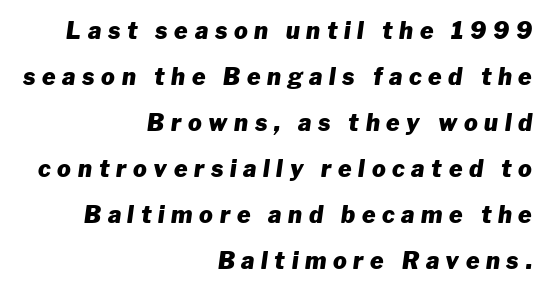
The image shows 23 px bold type, italic (leaning right); set right-aligned, loose line spacing (2.0x), unusually wide letter spacing (+0.29 em), not underlined.
